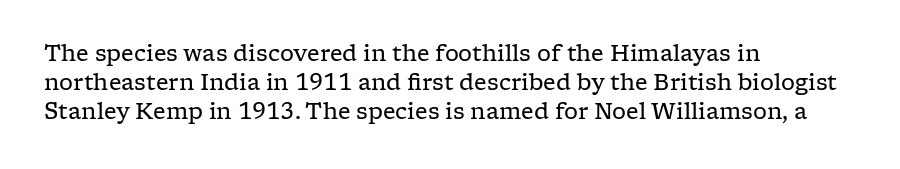
The image shows 22 px text type, upright; set left-aligned, normal line spacing (1.31x), normal letter spacing, not underlined.
